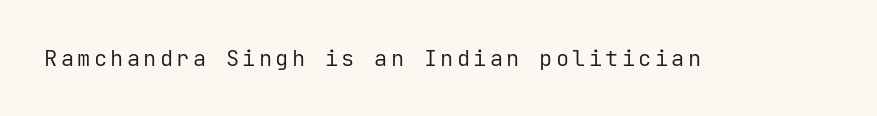
The image shows 22 px text type, upright; set not underlined.
